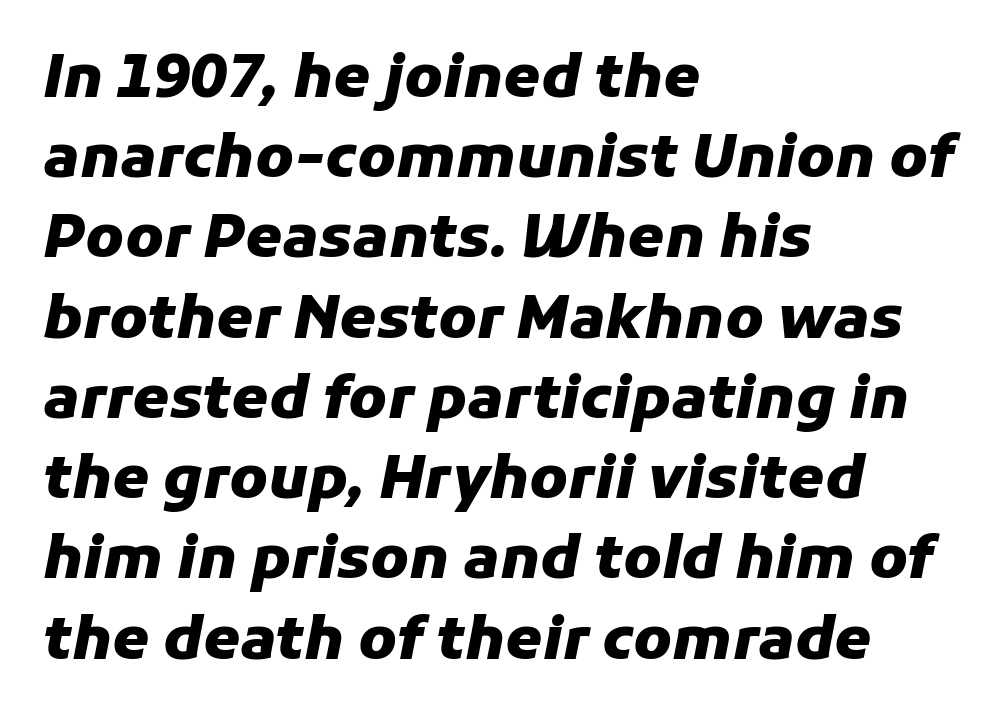
Q: Is the text bold? A: Yes.
Q: Is the text italic (slanted)? A: Yes, it leans right by about 11 degrees.
Q: Is the text underlined? A: No.
Q: How is the paragraph aligned? A: Left-aligned.
Q: Is the spacing between letters normal or unusually wide? A: Normal.
Q: Is the spacing between lines tight, normal or loose? A: Normal.
Q: Width (condensed, normal, or wide)? A: Normal.
Q: Stroke contrast? A: Low.
Q: x-height? A: Medium.
Q: Monospaced? A: No.
